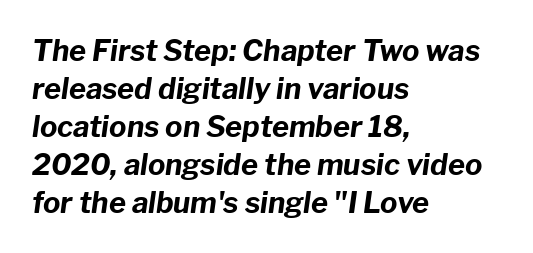
{"italic": "yes", "lean": "right", "slant_degrees": 8, "bold": "yes", "weight": "bold", "width": "normal", "stroke_contrast": "low", "x_height": "medium", "monospaced": "no", "underline": "no", "align": "left", "line_spacing": "normal", "line_spacing_ratio": 1.31, "letter_spacing": "normal", "letter_spacing_em": 0.0, "glyph_px": 29}
